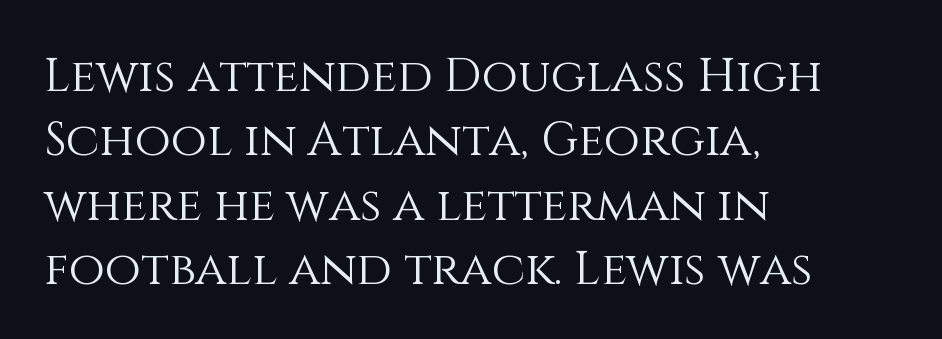
Notice how descenders clear the ascenders below comfortably — that's standard leading. One-word summary of the alignment: left. No italicization has been applied; the sample stays upright. The cut favours lightness, reaching ordinary text weight at its darkest.
